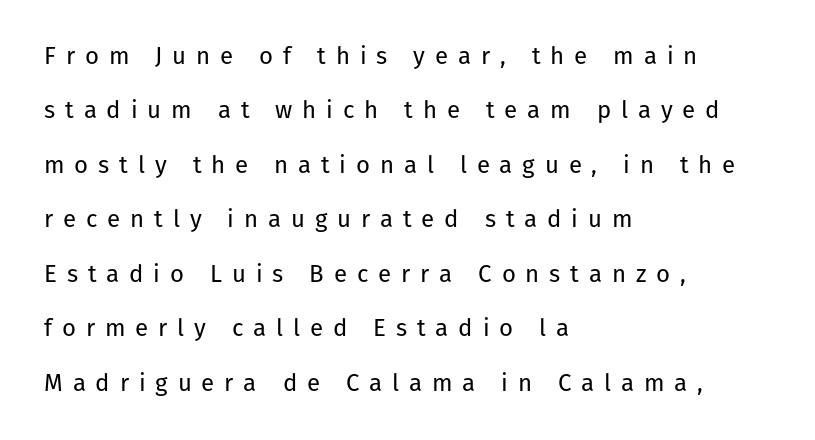
The image shows 24 px text type, upright; set left-aligned, loose line spacing (2.27x), unusually wide letter spacing (+0.41 em), not underlined.
